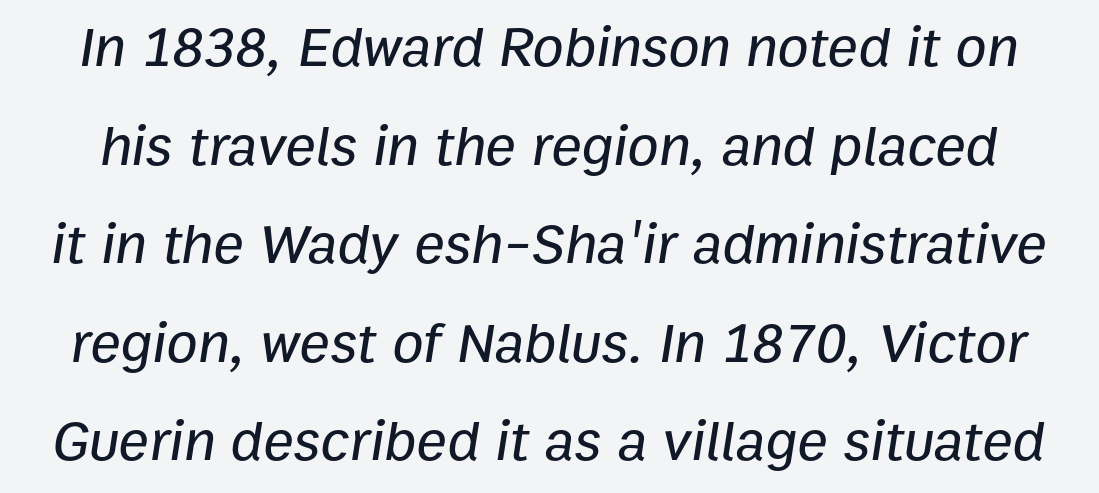
Think of a printed novel: that variable character pitch is what you see here. Lines of text with bare space underneath. The rendering keeps characters at their native spacing. The specimen reads as italic at a glance.
